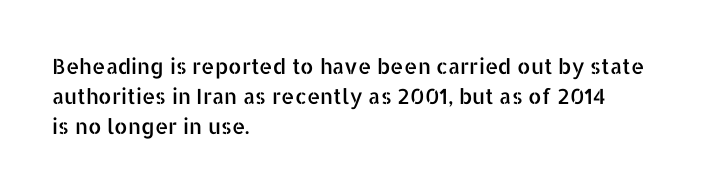
{"italic": "no", "underline": "no", "align": "left", "line_spacing": "normal", "line_spacing_ratio": 1.43, "letter_spacing": "normal", "letter_spacing_em": 0.0, "glyph_px": 21}
